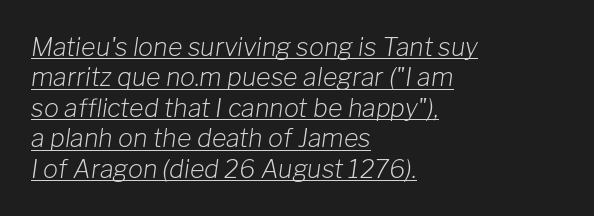
{"italic": "yes", "lean": "right", "slant_degrees": 8, "bold": "no", "underline": "yes", "align": "left", "line_spacing_ratio": 1.22, "letter_spacing": "normal", "letter_spacing_em": 0.0, "glyph_px": 25}
